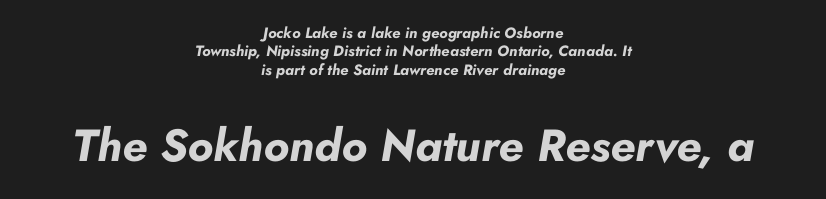
{"italic": "yes", "lean": "right", "slant_degrees": 10, "bold": "yes", "weight": "bold", "width": "normal", "stroke_contrast": "low", "x_height": "small", "monospaced": "no", "underline": "no", "align": "center", "line_spacing_ratio": 1.22, "letter_spacing": "normal", "letter_spacing_em": 0.0, "larger_block": "second", "size_ratio": 3.0, "glyph_px": 45}
